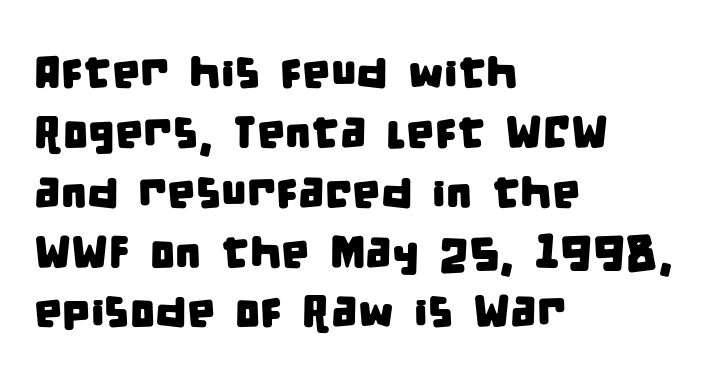
Q: Is the typeface a serif or a sans-serif typeface? A: Sans-serif.
Q: Is the text underlined? A: No.
Q: How is the paragraph aligned? A: Left-aligned.
Q: Is the spacing between letters normal or unusually wide? A: Normal.
Q: Is the spacing between lines tight, normal or loose? A: Normal.
Q: Width (condensed, normal, or wide)? A: Condensed.
Q: Stroke contrast? A: Low.
Q: x-height? A: Large.
Q: Monospaced? A: No.
